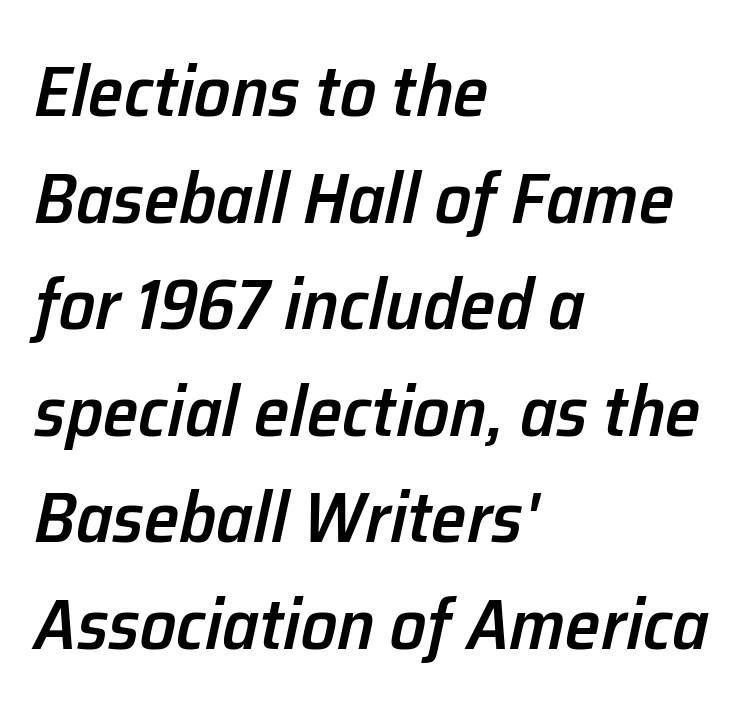
The font is running at a semibold setting, under full bold. The letters are slanted; this is an italic face. Short note: letters normally spaced. Leftover space on each line is placed entirely after the last word. These lines sit exactly where default settings would place them.
